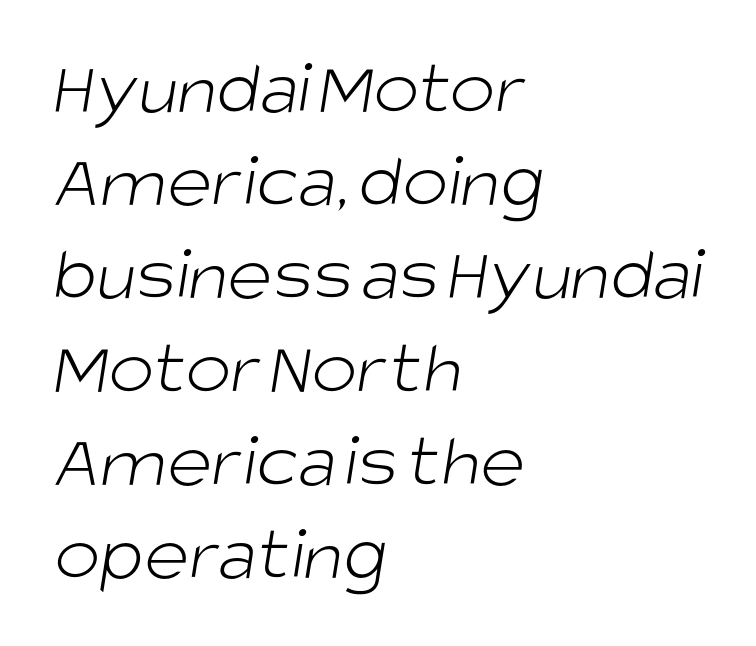
The image shows 77 px light sans-serif type; set left-aligned, line spacing 1.21x, normal letter spacing, not underlined; low stroke contrast and a large x-height.
